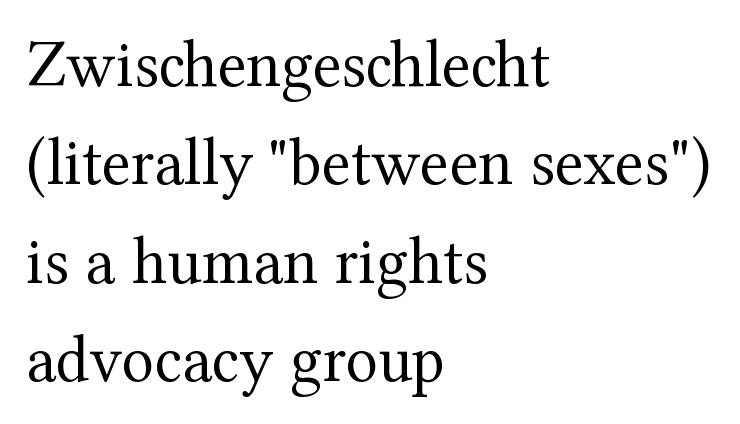
The image shows 67 px regular-weight serif type, upright; set left-aligned, normal line spacing (1.47x), normal letter spacing, not underlined; medium stroke contrast and a medium x-height.
